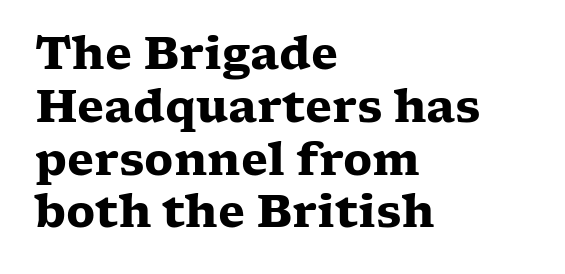
{"serif": "yes", "italic": "no", "bold": "yes", "weight": "heavy", "width": "wide", "stroke_contrast": "low", "x_height": "medium", "monospaced": "no", "underline": "no", "align": "left", "line_spacing_ratio": 1.2, "letter_spacing": "normal", "letter_spacing_em": 0.0, "glyph_px": 44}
